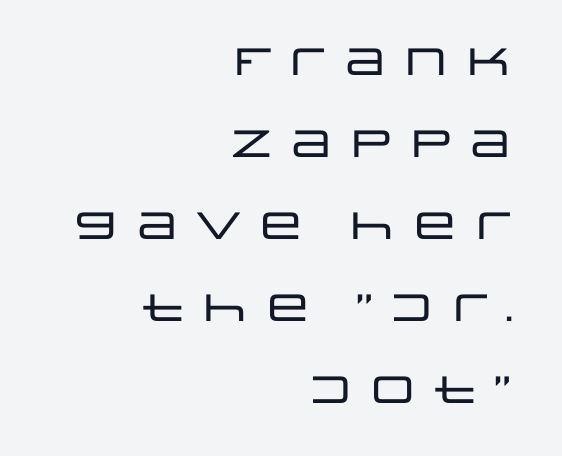
The paragraph has a hard right edge and a soft left edge. Rows of type keep a wide berth in the vertical direction. Words float on clear page, feet unadorned. Rendered with straight, roman letterforms. Think of a printed novel: that variable character pitch is what you see here. Note: no serifs on the glyphs.
